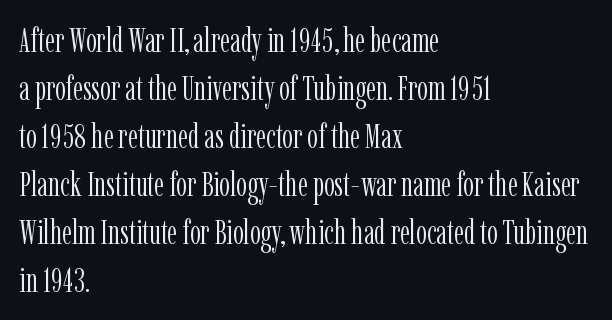
The image shows 34 px light, condensed serif type, upright; set left-aligned, normal line spacing (1.41x), normal letter spacing, not underlined; low stroke contrast and a medium x-height.
